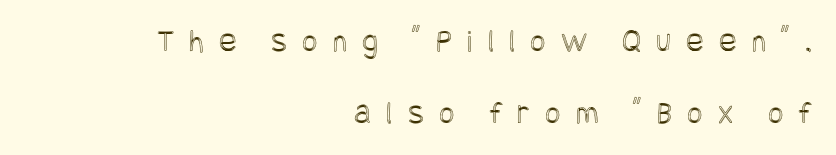
Q: Is the text italic (slanted)? A: No, it is upright.
Q: Is the text underlined? A: No.
Q: How is the paragraph aligned? A: Right-aligned.
Q: Is the spacing between letters normal or unusually wide? A: Unusually wide.
Q: Is the spacing between lines tight, normal or loose? A: Loose.
Q: Width (condensed, normal, or wide)? A: Condensed.
Q: x-height? A: Large.
